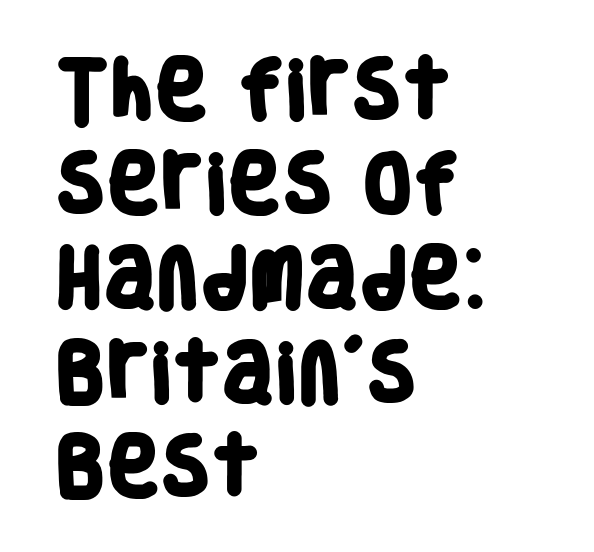
{"serif": "no", "bold": "yes", "weight": "heavy", "width": "condensed", "stroke_contrast": "low", "x_height": "large", "monospaced": "no", "underline": "no", "align": "left", "line_spacing": "normal", "line_spacing_ratio": 1.45, "letter_spacing": "normal", "letter_spacing_em": 0.0, "glyph_px": 65}
